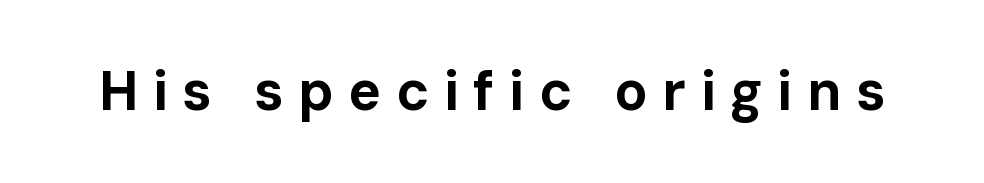
The words here are not underlined. Letterform terminals end flat and unadorned throughout the passage. Unlike italic type, these characters show no tilt at all. Note the varied advance widths — an 'i' is clearly narrower than an 'm'.
